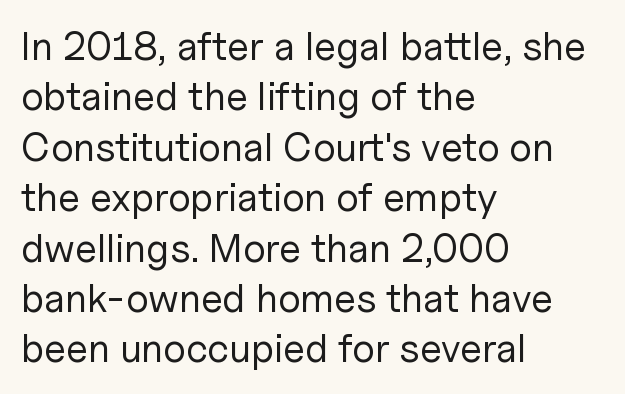
This sample has the flowing, uneven cadence of proportional lettering. You can tell from the bare stems that sans-serif type was used. The space beneath each line is pristine and unruled. Every character sits straight up, as roman type does. In terms of leading, this rendering sits right in the middle.
